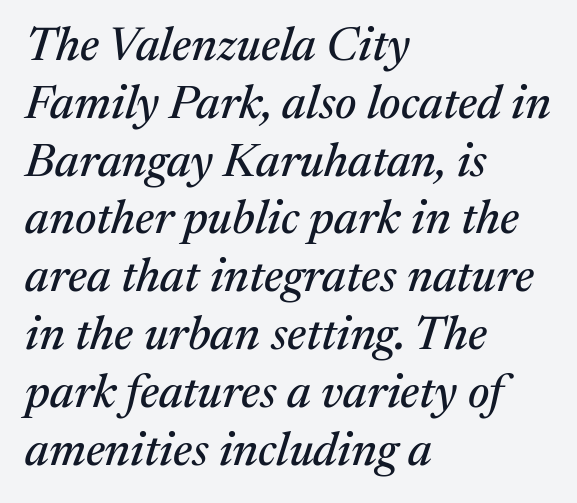
The image shows 47 px serif type, italic (leaning right); set left-aligned, line spacing 1.23x, normal letter spacing, not underlined; medium stroke contrast and a medium x-height.
